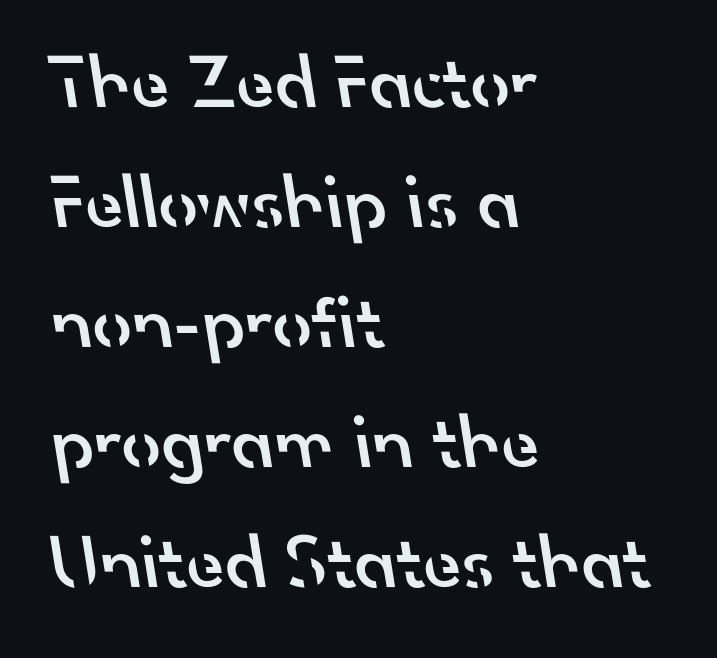
Q: Is the text bold? A: Semi-bold.
Q: Is the typeface a serif or a sans-serif typeface? A: Sans-serif.
Q: Is the text underlined? A: No.
Q: How is the paragraph aligned? A: Left-aligned.
Q: Is the spacing between letters normal or unusually wide? A: Normal.
Q: Is the spacing between lines tight, normal or loose? A: Normal.
Q: Width (condensed, normal, or wide)? A: Normal.
Q: Stroke contrast? A: Low.
Q: x-height? A: Small.
Q: Monospaced? A: No.
